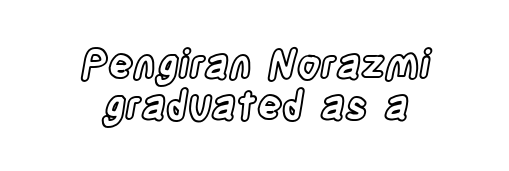
Q: Is the text italic (slanted)? A: Yes.
Q: Is the text underlined? A: No.
Q: How is the paragraph aligned? A: Centered.
Q: Is the spacing between letters normal or unusually wide? A: Normal.
Q: Is the spacing between lines tight, normal or loose? A: Tight.
Q: Width (condensed, normal, or wide)? A: Condensed.
Q: x-height? A: Large.
Q: Monospaced? A: No.
